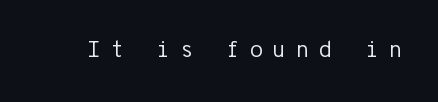
The image shows 23 px text type, upright; set unusually wide letter spacing (+0.39 em), not underlined.
